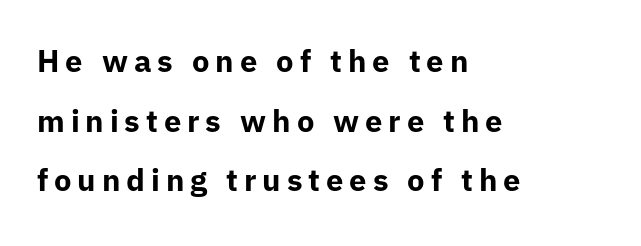
The image shows 31 px bold sans-serif type, upright; set left-aligned, loose line spacing (1.92x), not underlined; low stroke contrast and a medium x-height.
